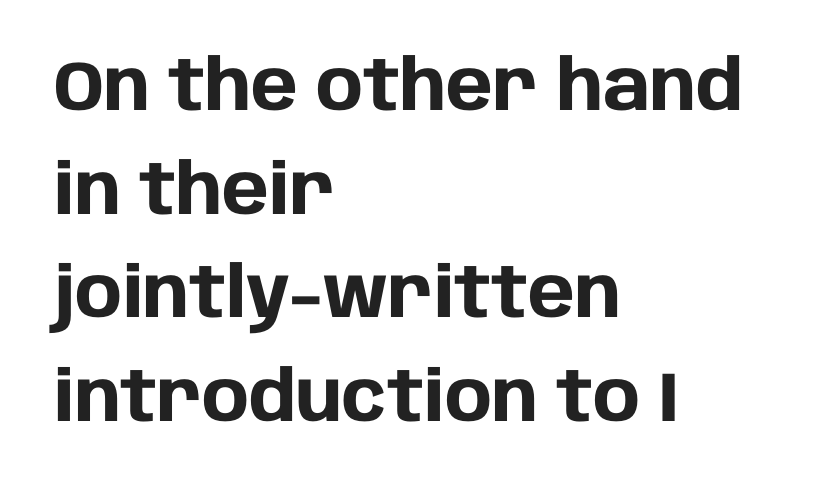
The image shows 70 px heavy sans-serif type, upright; set left-aligned, normal line spacing (1.48x), normal letter spacing, not underlined; low stroke contrast and a large x-height.
